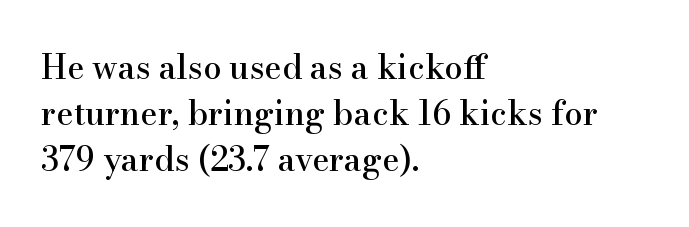
There is no visible air inserted between adjacent glyphs. The letters carry serifs — small finishing strokes at the ends of their stems. Rows of type keep a routine distance in the vertical direction. The lettering holds an erect, upright posture throughout. Rule under the text: the space is simply empty.
